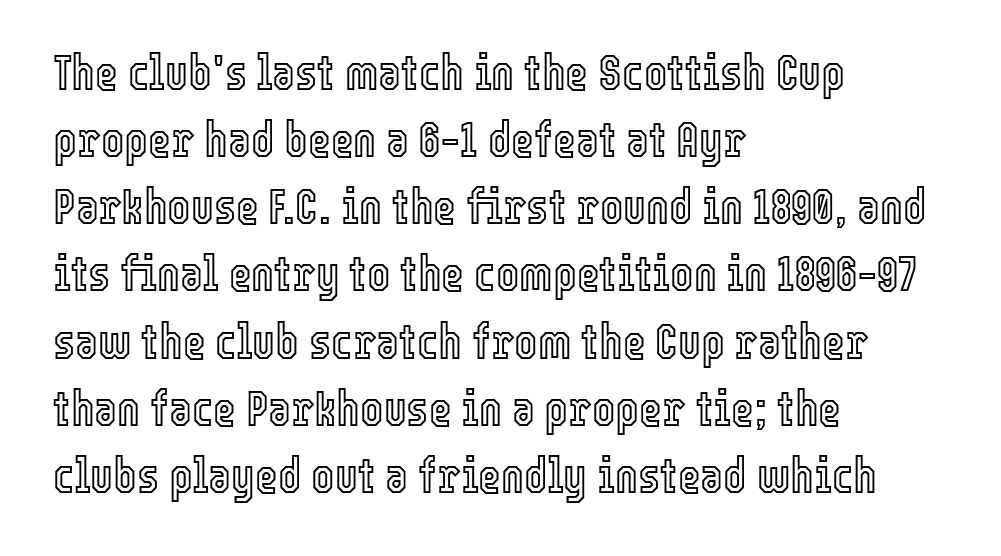
{"italic": "no", "width": "condensed", "x_height": "medium", "monospaced": "no", "underline": "no", "align": "left", "line_spacing": "normal", "line_spacing_ratio": 1.37, "letter_spacing": "normal", "letter_spacing_em": 0.0, "glyph_px": 49}
